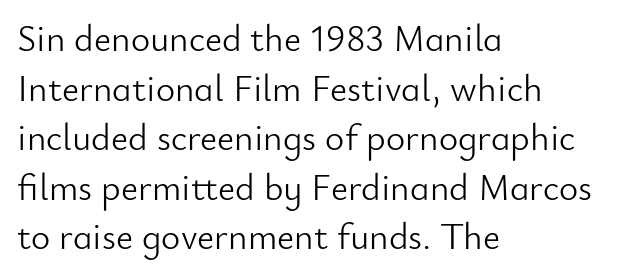
These lines stack with their left ends in a neat column. Is there any slant? The stems are plumb. The foot of each line stays bare and open. Think standard paragraph weight, or any step lighter than that.
